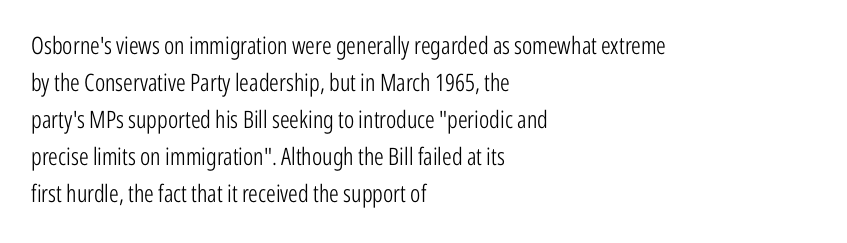
{"italic": "no", "bold": "no", "underline": "no", "align": "left", "line_spacing": "normal", "line_spacing_ratio": 1.54, "letter_spacing": "normal", "letter_spacing_em": 0.0, "glyph_px": 24}
